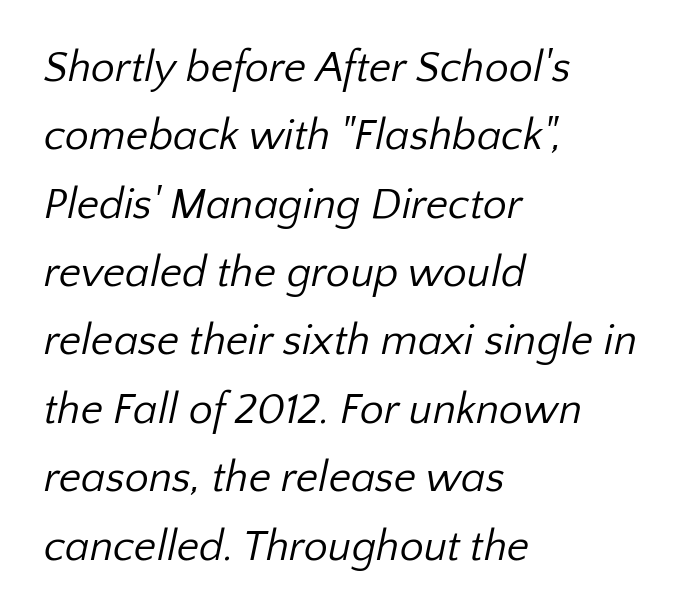
The face used here is a sans, in the tradition of grotesques and geometrics. Spacing between characters is what you'd get straight out of the box. A typesetter would call this proportional, since set widths differ per character. Stroke mass is kept to a normal reading level or below.
